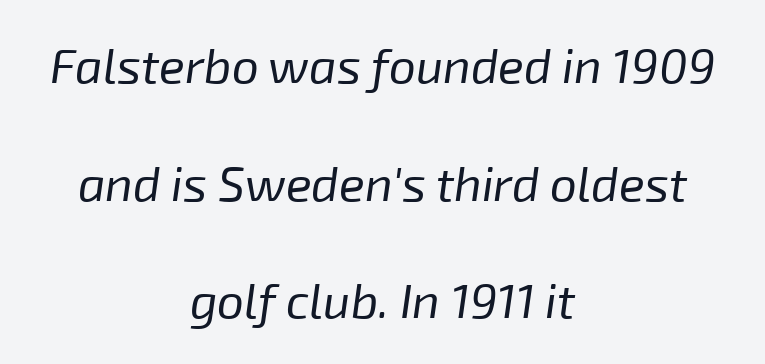
The image shows 48 px regular-weight type, italic (leaning right); set centered, loose line spacing (2.45x), normal letter spacing, not underlined; low stroke contrast and a medium x-height.
